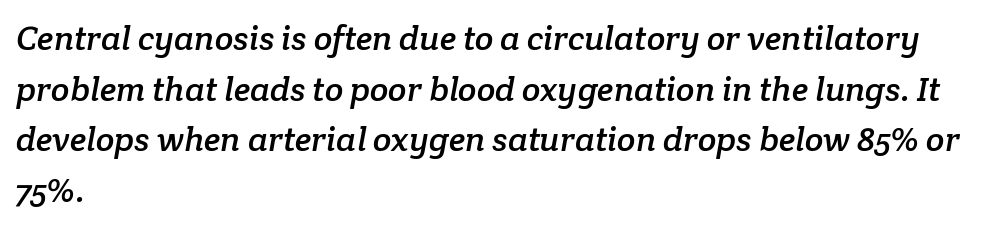
The image shows 34 px serif type; set left-aligned, normal line spacing (1.49x), normal letter spacing, not underlined; low stroke contrast and a medium x-height.
